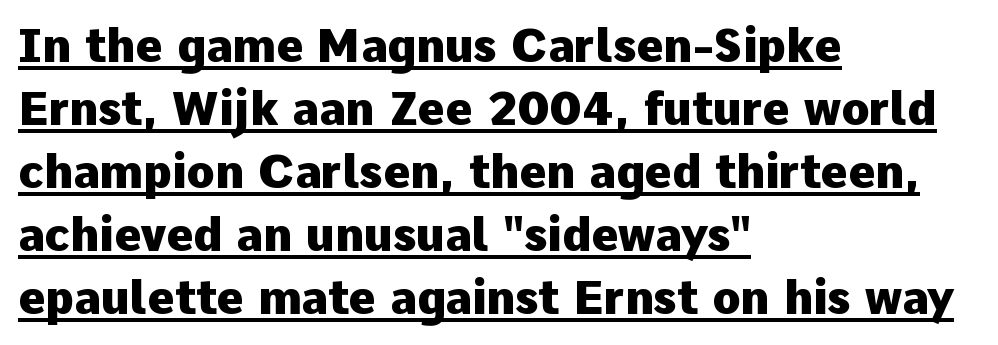
{"serif": "no", "italic": "no", "bold": "yes", "weight": "heavy", "width": "normal", "stroke_contrast": "low", "x_height": "medium", "monospaced": "no", "underline": "yes", "align": "left", "line_spacing": "normal", "line_spacing_ratio": 1.37, "letter_spacing": "normal", "letter_spacing_em": 0.0, "glyph_px": 46}
